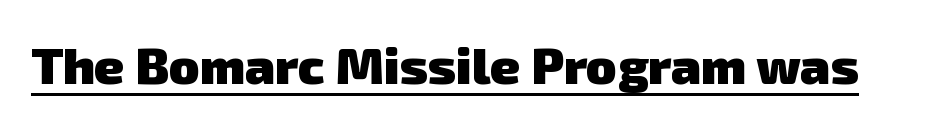
{"serif": "no", "bold": "yes", "weight": "heavy", "width": "normal", "stroke_contrast": "low", "x_height": "medium", "monospaced": "no", "underline": "yes", "letter_spacing": "normal", "letter_spacing_em": 0.0, "glyph_px": 51}
